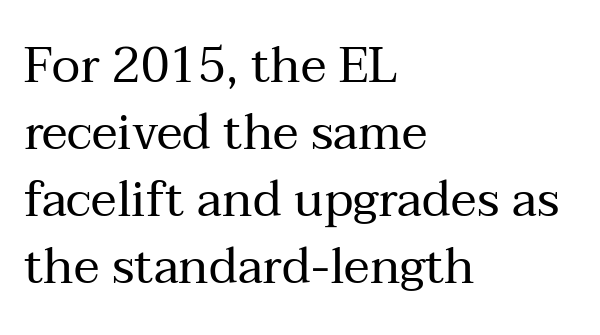
The image shows 49 px regular-weight serif type, upright; set left-aligned, normal line spacing (1.37x), normal letter spacing, not underlined; medium stroke contrast and a medium x-height.
